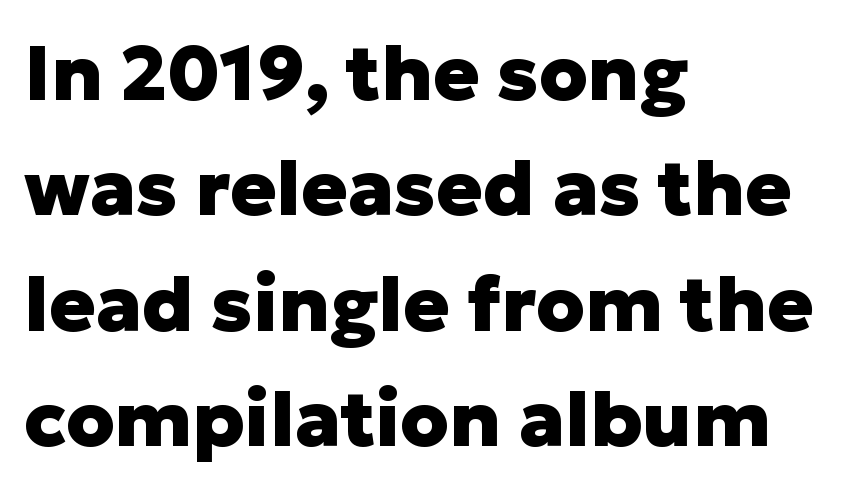
Q: Is the text bold? A: Yes.
Q: Is the text italic (slanted)? A: No, it is upright.
Q: Is the typeface a serif or a sans-serif typeface? A: Sans-serif.
Q: Is the text underlined? A: No.
Q: How is the paragraph aligned? A: Left-aligned.
Q: Is the spacing between letters normal or unusually wide? A: Normal.
Q: Is the spacing between lines tight, normal or loose? A: Normal.
Q: Width (condensed, normal, or wide)? A: Normal.
Q: Stroke contrast? A: Low.
Q: x-height? A: Medium.
Q: Monospaced? A: No.
